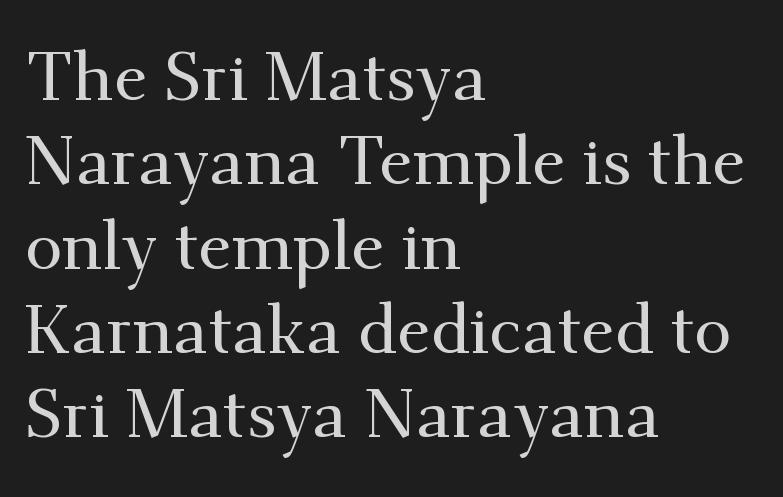
If you drew a ruler down the left edge, every line would touch it. These lines are rendered in a variable-pitch font. Tracking here is standard; glyphs follow each other at the usual distance. Unlike italic type, these characters show no tilt at all. Bare-footed words on every line. To sum up the face: it has serifs.
